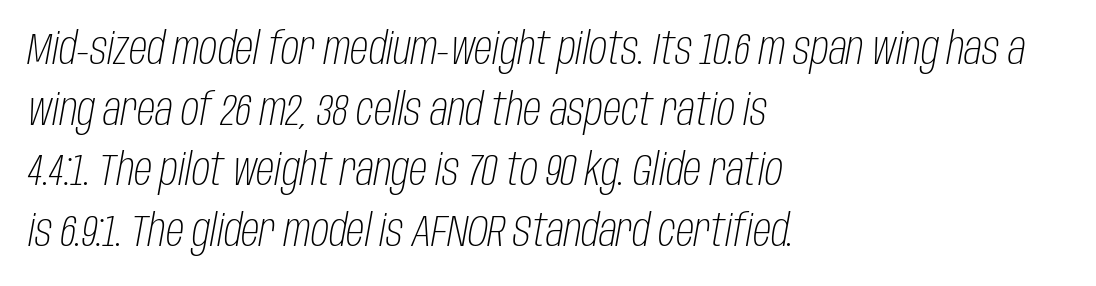
{"italic": "yes", "lean": "right", "slant_degrees": 10, "bold": "no", "weight": "light", "width": "condensed", "stroke_contrast": "low", "x_height": "large", "monospaced": "no", "underline": "no", "align": "left", "line_spacing": "normal", "line_spacing_ratio": 1.35, "letter_spacing": "normal", "letter_spacing_em": 0.0, "glyph_px": 45}
